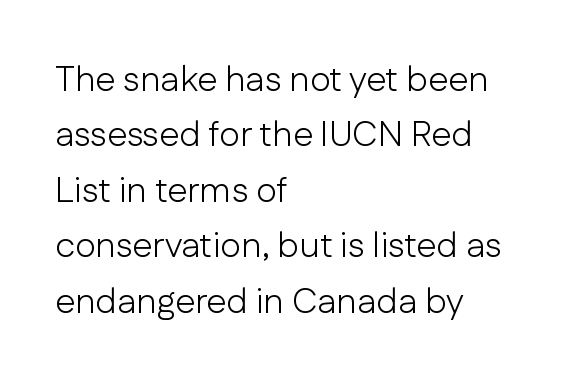
The image shows 36 px light sans-serif type, upright; set left-aligned, normal line spacing (1.54x), normal letter spacing, not underlined; low stroke contrast and a medium x-height.
